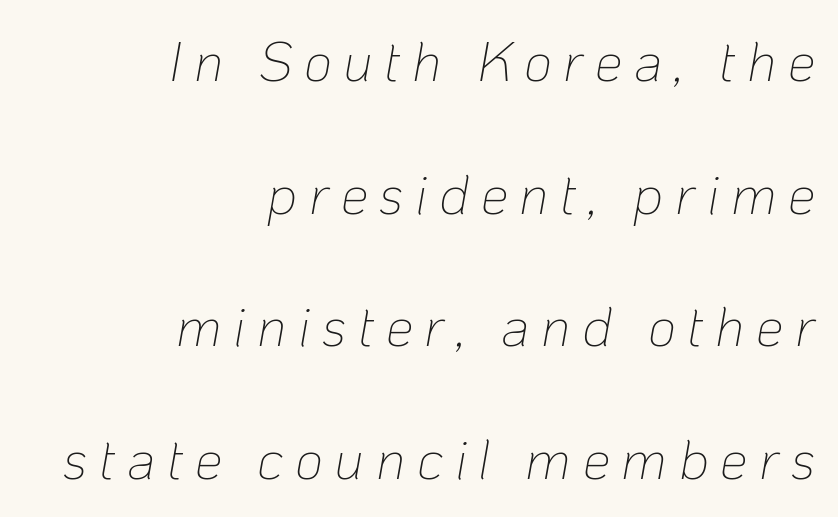
Q: Is the text bold? A: No.
Q: Is the text italic (slanted)? A: Yes, it leans right by about 10 degrees.
Q: Is the text underlined? A: No.
Q: How is the paragraph aligned? A: Right-aligned.
Q: Is the spacing between letters normal or unusually wide? A: Unusually wide.
Q: Is the spacing between lines tight, normal or loose? A: Loose.
Q: Width (condensed, normal, or wide)? A: Normal.
Q: Stroke contrast? A: Low.
Q: x-height? A: Medium.
Q: Monospaced? A: No.
